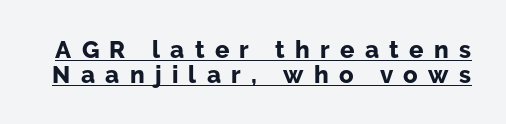
In terms of leading, this rendering errs on the cramped side. Does extra space separate the letters? Yes, quite a lot of it. The rendered words wear a rule along their underside. Designer's note — italics off, roman on. Typesetter's note: full bold, strokes at maximum text heaviness.
